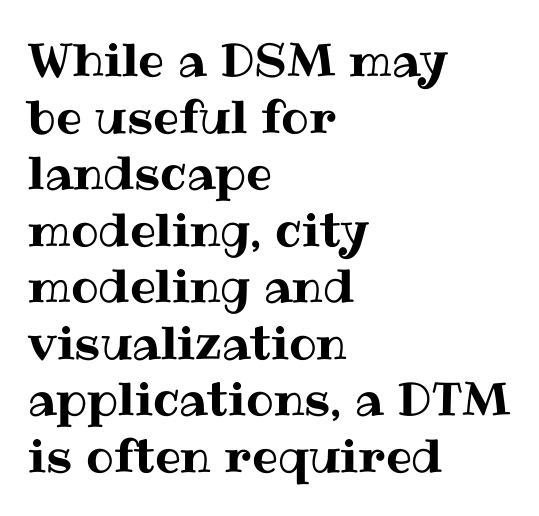
{"italic": "no", "width": "normal", "stroke_contrast": "medium", "x_height": "medium", "monospaced": "no", "underline": "no", "align": "left", "line_spacing_ratio": 1.23, "letter_spacing": "normal", "letter_spacing_em": 0.0, "glyph_px": 46}
